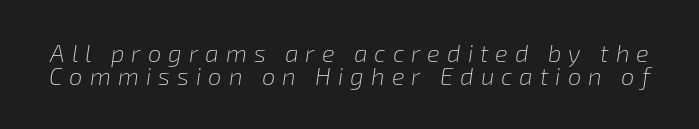
{"italic": "yes", "lean": "right", "slant_degrees": 8, "bold": "no", "underline": "no", "line_spacing": "tight", "line_spacing_ratio": 0.96, "letter_spacing": "wide", "letter_spacing_em": 0.29, "glyph_px": 24}
